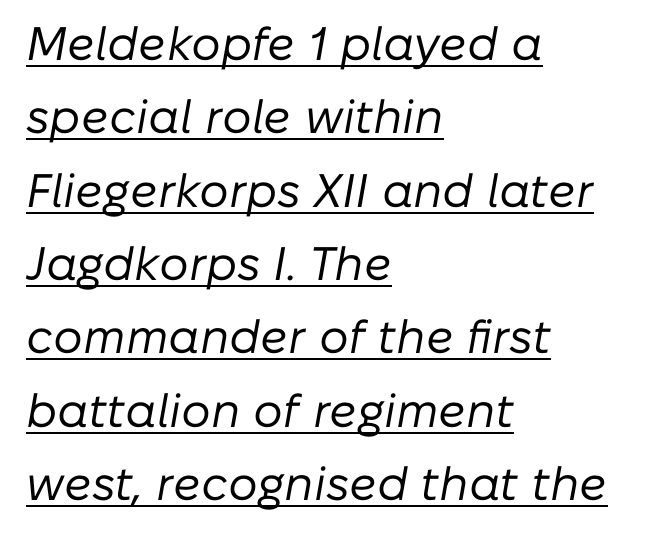
{"italic": "yes", "lean": "right", "slant_degrees": 10, "bold": "no", "weight": "regular", "width": "normal", "stroke_contrast": "low", "x_height": "medium", "monospaced": "no", "underline": "yes", "align": "left", "line_spacing": "normal", "line_spacing_ratio": 1.56, "letter_spacing": "normal", "letter_spacing_em": 0.0, "glyph_px": 47}
